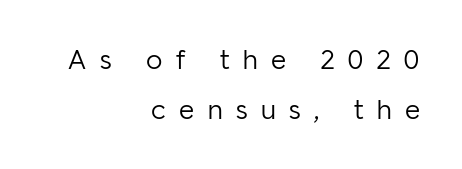
These lines are composed in type without serifs. Plain, unruled lines of type. Each letter keeps its own natural width here, so spacing adapts to shape. Does the lettering tilt? It doesn't — this is upright.
